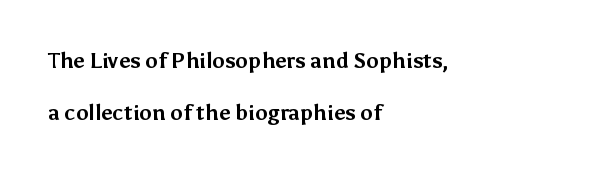
In terms of posture, this sample is upright. Notice the wide empty band between every row — that's loose leading. The face used here is rendered with its standard letterfit. I'd describe the lettering as bold — thick and assertive.
